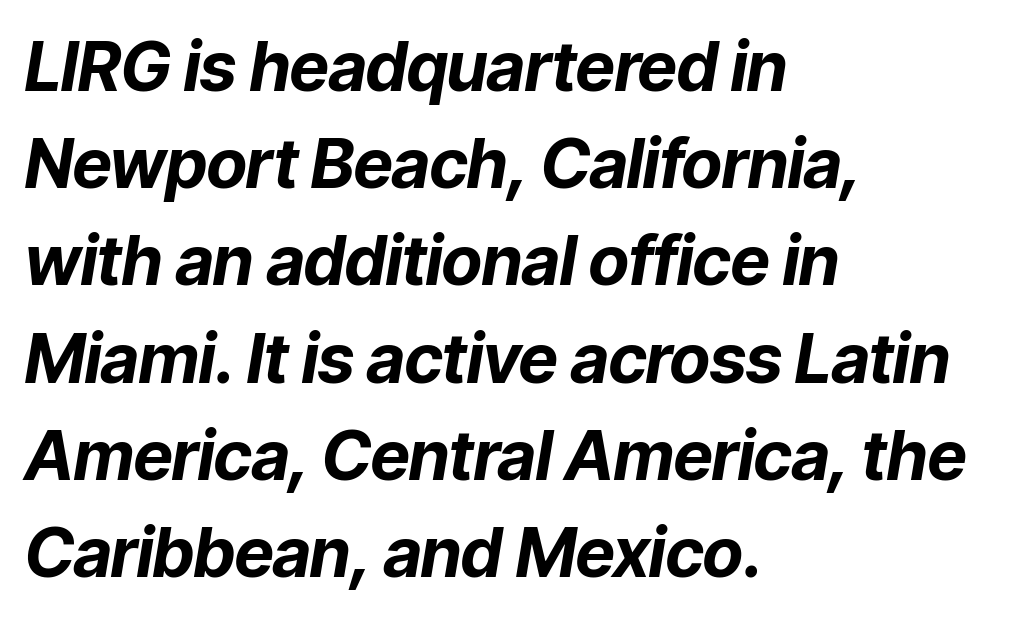
Regarding leading, the lines here are spaced in the standard way. You can tell it's italic because the verticals aren't actually vertical. These lines are set flush left with a ragged right edge. Honestly, the letter spacing is just normal — you wouldn't notice it. Caption: bold face, heavy strokes.
